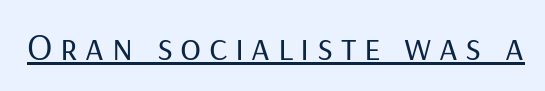
Notice how the stems are strictly vertical — no italics here. Quick note: underline on. Unbolded letterforms with no extra heft. The glyphs in this specimen are sans serif.
